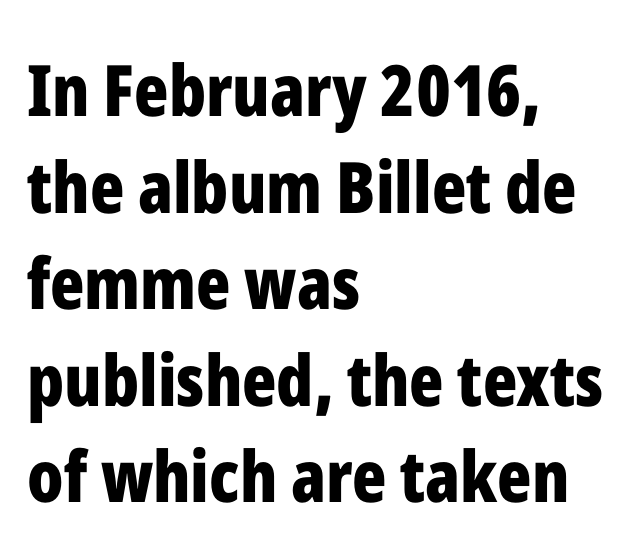
The passage shown is typed in a proportional face where columns would drift. Rendered with straight, roman letterforms. The face used here is a sans, in the tradition of grotesques and geometrics. The specimen omits any rule beneath the text block's lines. Default kerning and tracking; the words read as compact shapes.
